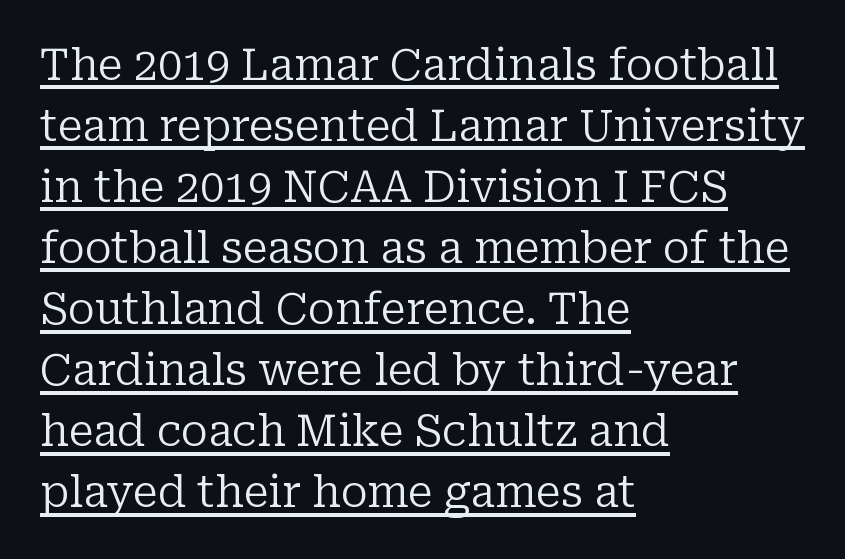
The image shows 43 px regular-weight serif type, upright; set left-aligned, normal line spacing (1.42x), normal letter spacing, underlined; low stroke contrast and a medium x-height.
